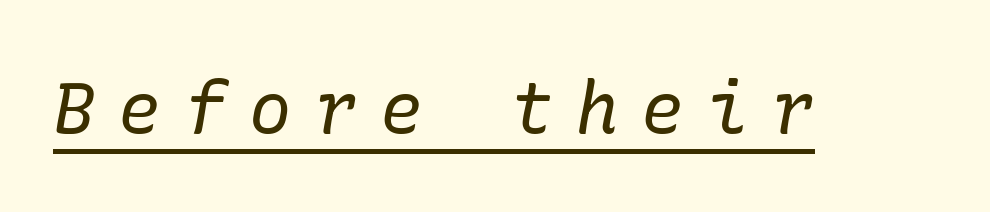
The lettering is marked with a stroke running underneath it. The rendering applies a slant to the glyphs. A typesetter would call this heavily tracked-out type.
